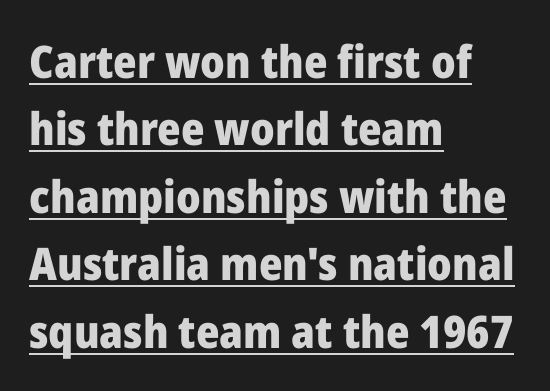
The image shows 45 px heavy sans-serif type, upright; set left-aligned, normal line spacing (1.5x), normal letter spacing, underlined; low stroke contrast and a medium x-height.
